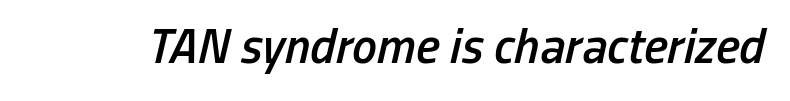
Q: Is the text bold? A: Semi-bold.
Q: Is the text italic (slanted)? A: Yes, it leans right by about 13 degrees.
Q: Is the text underlined? A: No.
Q: Is the spacing between letters normal or unusually wide? A: Normal.
Q: Width (condensed, normal, or wide)? A: Condensed.
Q: Stroke contrast? A: Low.
Q: x-height? A: Medium.
Q: Monospaced? A: No.
